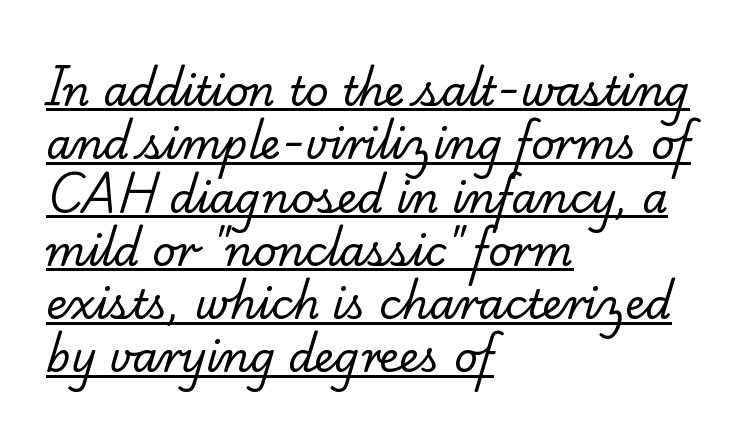
{"bold": "no", "weight": "regular", "width": "normal", "stroke_contrast": "low", "x_height": "small", "monospaced": "no", "underline": "yes", "align": "left", "line_spacing": "normal", "line_spacing_ratio": 1.3, "letter_spacing": "normal", "letter_spacing_em": 0.0, "glyph_px": 41}
